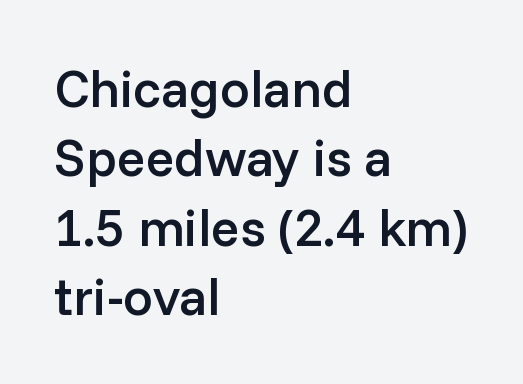
The image shows 53 px semibold sans-serif type, upright; set left-aligned, normal line spacing (1.31x), normal letter spacing, not underlined; low stroke contrast and a medium x-height.
